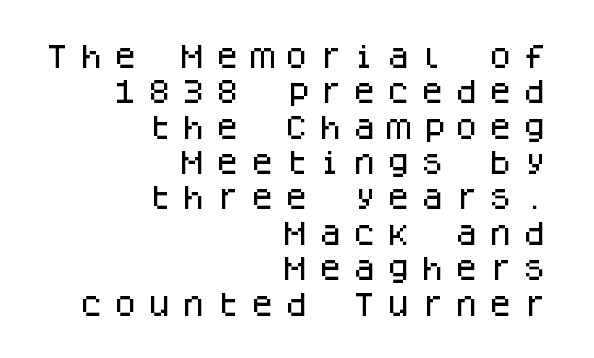
Q: Is the text italic (slanted)? A: No, it is upright.
Q: Is the text underlined? A: No.
Q: How is the paragraph aligned? A: Right-aligned.
Q: Is the spacing between letters normal or unusually wide? A: Unusually wide.
Q: Is the spacing between lines tight, normal or loose? A: Normal.
